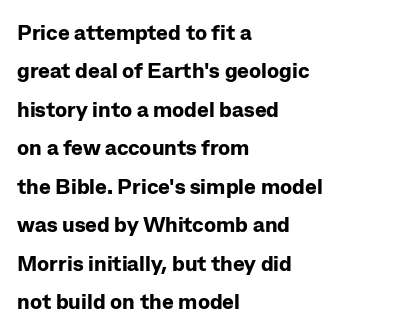
The line texture is even and compact thanks to regular tracking. Unmarked baselines from the first word to the last. Which margin do the lines hug? The left one — the right edge is uneven. Designer's note — italics off, roman on. The strokes are fattened all the way to bold.
